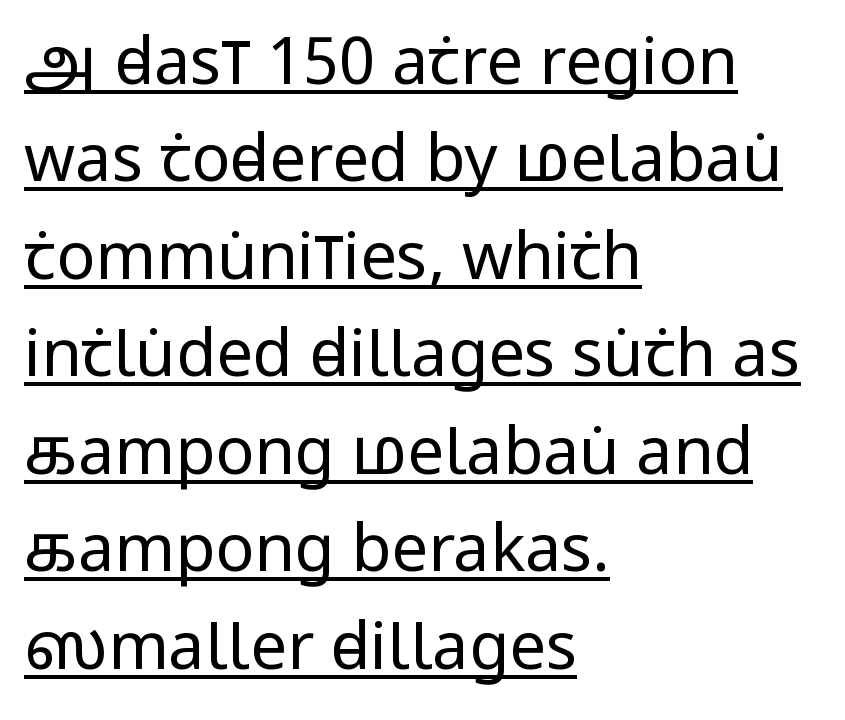
Q: Is the text bold? A: No.
Q: Is the text italic (slanted)? A: No, it is upright.
Q: Is the typeface a serif or a sans-serif typeface? A: Sans-serif.
Q: Is the text underlined? A: Yes.
Q: How is the paragraph aligned? A: Left-aligned.
Q: Is the spacing between letters normal or unusually wide? A: Normal.
Q: Is the spacing between lines tight, normal or loose? A: Normal.
Q: Width (condensed, normal, or wide)? A: Condensed.
Q: Stroke contrast? A: Low.
Q: x-height? A: Large.
Q: Monospaced? A: No.
